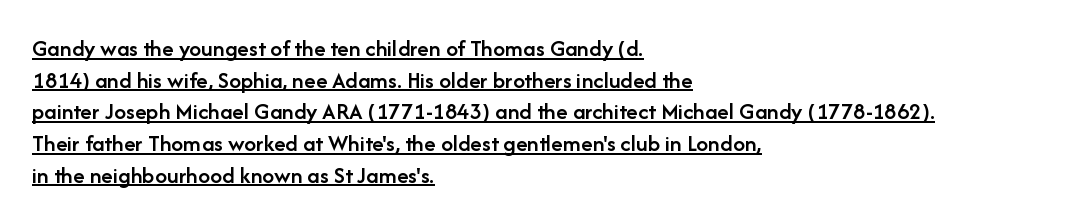
The image shows 24 px text type, upright; set left-aligned, normal line spacing (1.32x), normal letter spacing, underlined.
